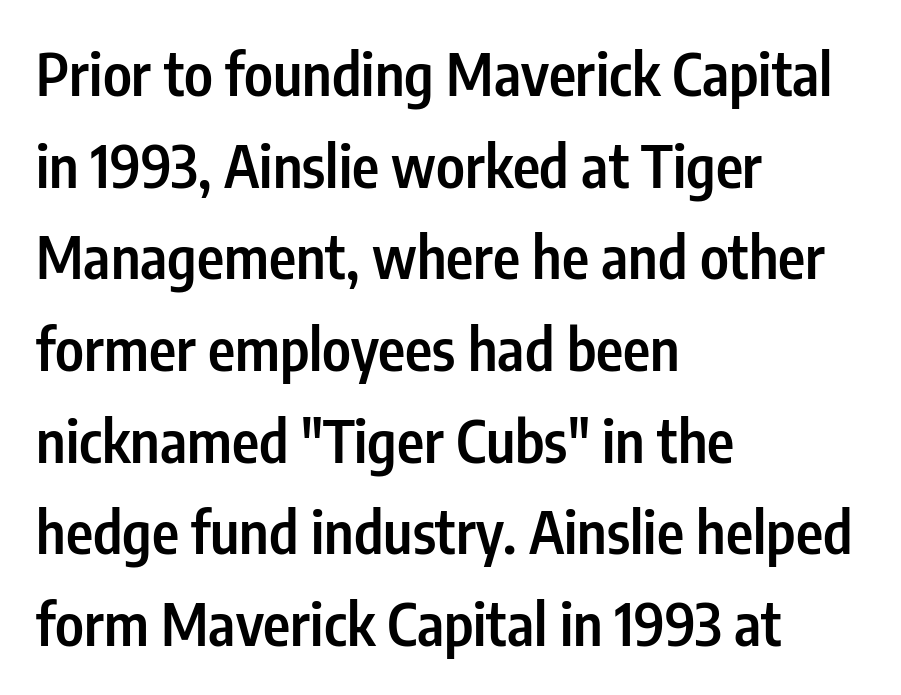
Q: Is the text bold? A: Semi-bold.
Q: Is the text italic (slanted)? A: No, it is upright.
Q: Is the typeface a serif or a sans-serif typeface? A: Sans-serif.
Q: Is the text underlined? A: No.
Q: How is the paragraph aligned? A: Left-aligned.
Q: Is the spacing between letters normal or unusually wide? A: Normal.
Q: Is the spacing between lines tight, normal or loose? A: Normal.
Q: Width (condensed, normal, or wide)? A: Condensed.
Q: Stroke contrast? A: Low.
Q: x-height? A: Medium.
Q: Monospaced? A: No.
